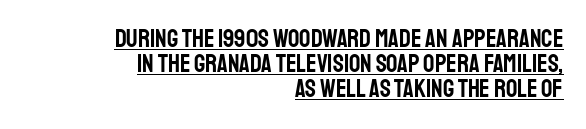
The image shows 25 px text type, upright; set right-aligned, tight line spacing (1.01x), normal letter spacing, underlined.
